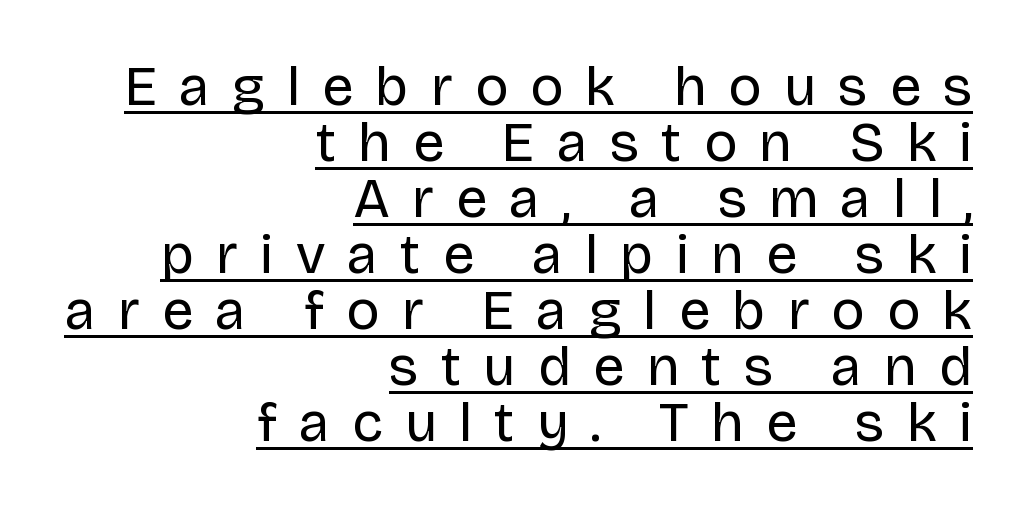
{"serif": "no", "italic": "no", "bold": "no", "weight": "regular", "width": "normal", "stroke_contrast": "low", "x_height": "large", "monospaced": "no", "underline": "yes", "align": "right", "line_spacing": "tight", "line_spacing_ratio": 1.0, "letter_spacing": "wide", "letter_spacing_em": 0.4, "glyph_px": 56}
